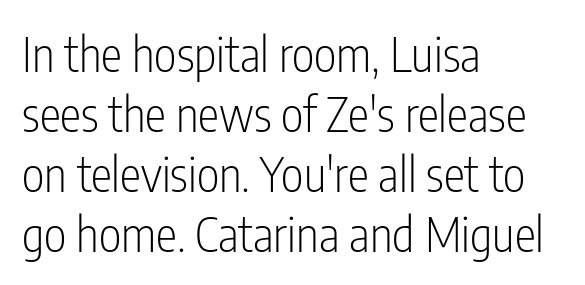
Q: Is the text bold? A: No.
Q: Is the text italic (slanted)? A: No, it is upright.
Q: Is the typeface a serif or a sans-serif typeface? A: Sans-serif.
Q: Is the text underlined? A: No.
Q: How is the paragraph aligned? A: Left-aligned.
Q: Is the spacing between letters normal or unusually wide? A: Normal.
Q: Is the spacing between lines tight, normal or loose? A: Normal.
Q: Width (condensed, normal, or wide)? A: Condensed.
Q: Stroke contrast? A: Low.
Q: x-height? A: Medium.
Q: Monospaced? A: No.
